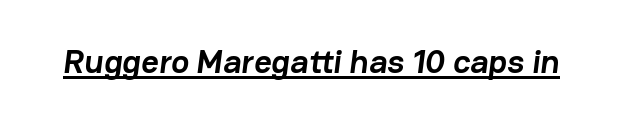
The image shows 34 px semibold sans-serif type; set normal letter spacing, underlined; low stroke contrast and a medium x-height.
